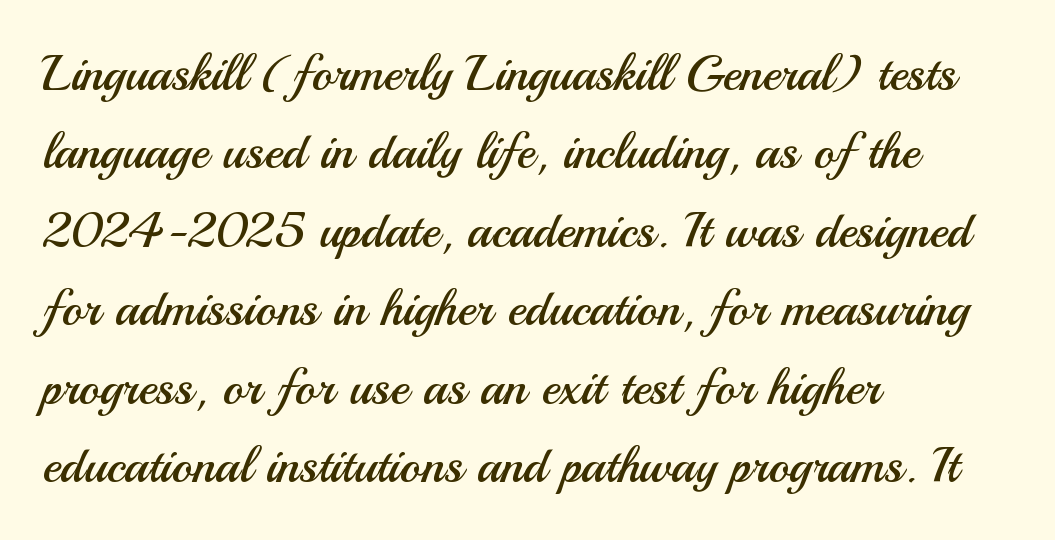
{"serif": "no", "bold": "no", "weight": "regular", "width": "normal", "stroke_contrast": "medium", "x_height": "small", "monospaced": "no", "underline": "no", "align": "left", "line_spacing": "normal", "line_spacing_ratio": 1.57, "letter_spacing": "normal", "letter_spacing_em": 0.0, "glyph_px": 50}
